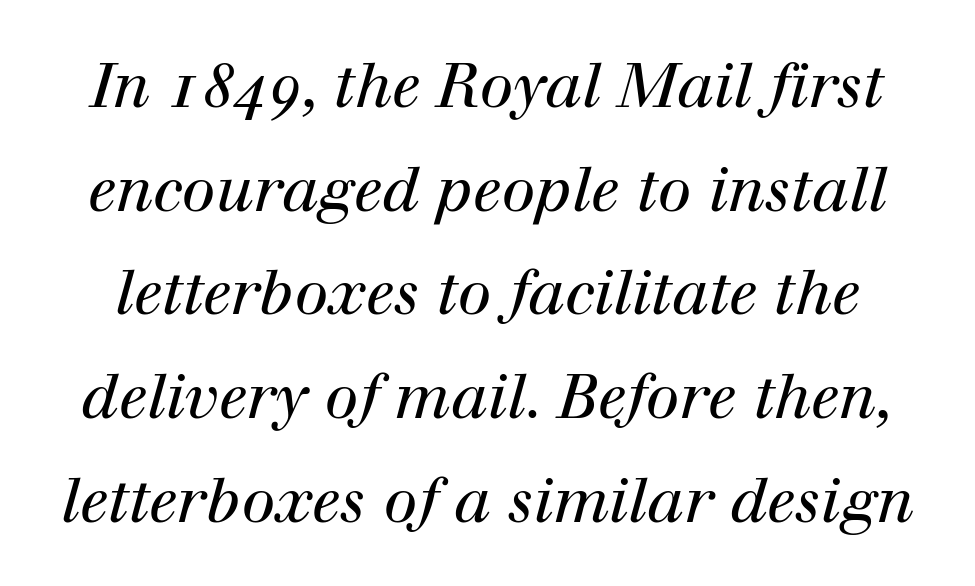
The image shows 61 px regular-weight serif type, italic (leaning right); set normal line spacing (1.7x), normal letter spacing, not underlined; high stroke contrast and a medium x-height.
